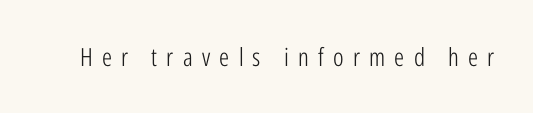
The image shows 25 px text type, upright; set unusually wide letter spacing (+0.37 em), not underlined.
